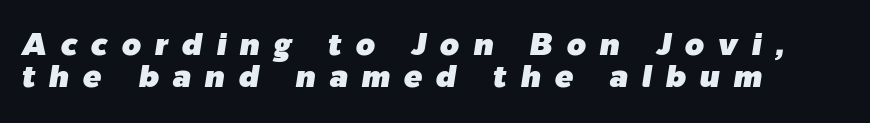
Q: Is the text italic (slanted)? A: Yes, it leans right by about 9 degrees.
Q: Is the text underlined? A: No.
Q: How is the paragraph aligned? A: Left-aligned.
Q: Is the spacing between letters normal or unusually wide? A: Unusually wide.
Q: Is the spacing between lines tight, normal or loose? A: Tight.
Q: Width (condensed, normal, or wide)? A: Normal.
Q: Stroke contrast? A: Low.
Q: x-height? A: Medium.
Q: Monospaced? A: No.
